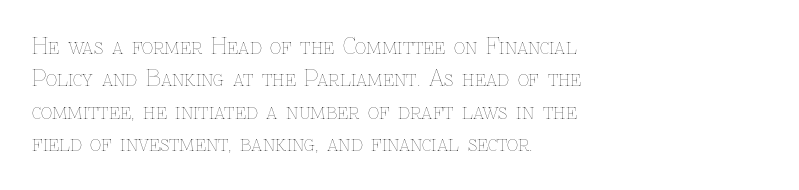
The image shows 22 px text type, upright; set left-aligned, normal line spacing (1.47x), normal letter spacing, not underlined.
